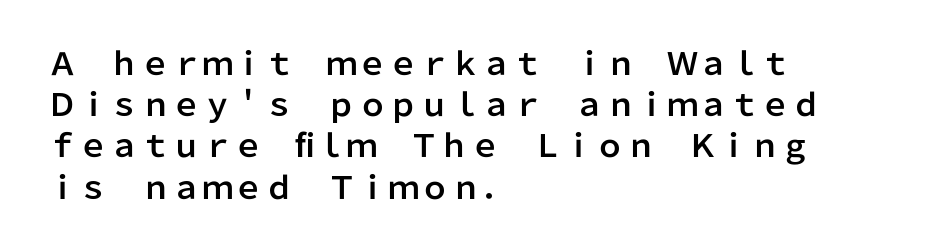
The image shows 31 px sans-serif type, upright; set left-aligned, normal line spacing (1.33x), normal letter spacing, not underlined; low stroke contrast and a medium x-height.
